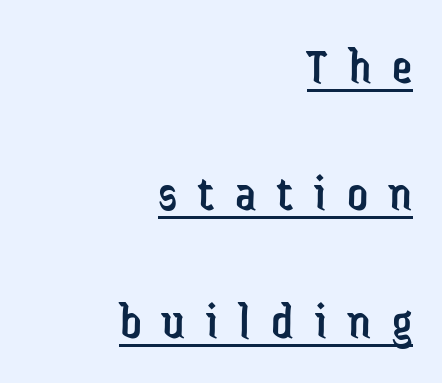
A typesetter would call this proportional, since set widths differ per character. Leftover space on each line is placed entirely before the opening word. Airy leading. Tall strokes in this sample are plumb rather than angled. Loose tracking; the words dissolve into strings of separated letters. This rendering employs a face without finishing strokes, i.e., a sans-serif.
